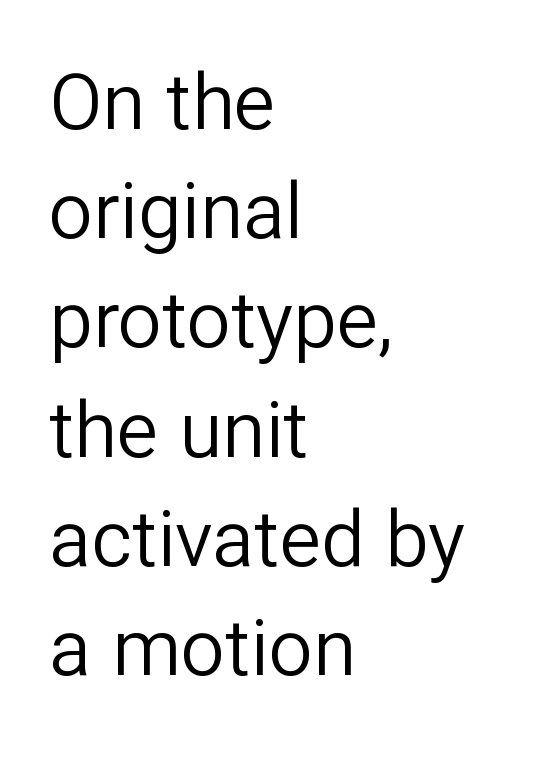
{"serif": "no", "italic": "no", "bold": "no", "weight": "regular", "width": "normal", "stroke_contrast": "low", "x_height": "medium", "monospaced": "no", "underline": "no", "align": "left", "line_spacing": "normal", "line_spacing_ratio": 1.4, "letter_spacing": "normal", "letter_spacing_em": 0.0, "glyph_px": 78}
